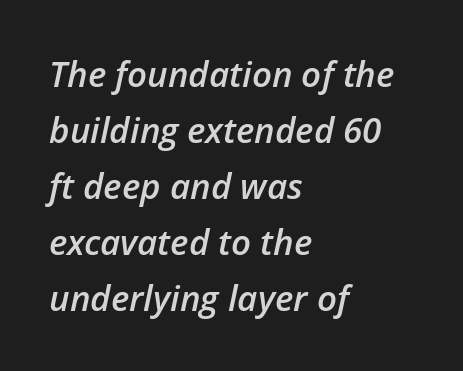
The image shows 35 px semibold type, italic (leaning right); set left-aligned, normal line spacing (1.6x), normal letter spacing, not underlined; low stroke contrast and a medium x-height.
